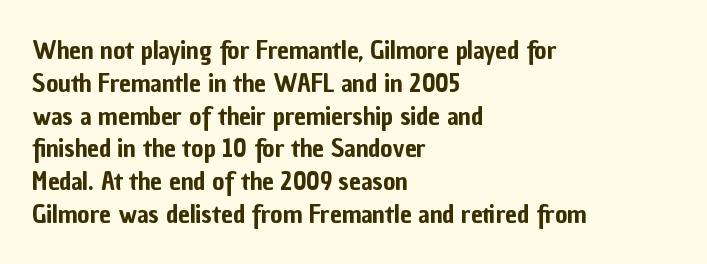
{"italic": "no", "underline": "no", "align": "left", "line_spacing": "normal", "line_spacing_ratio": 1.26, "letter_spacing": "normal", "letter_spacing_em": 0.0, "glyph_px": 26}
